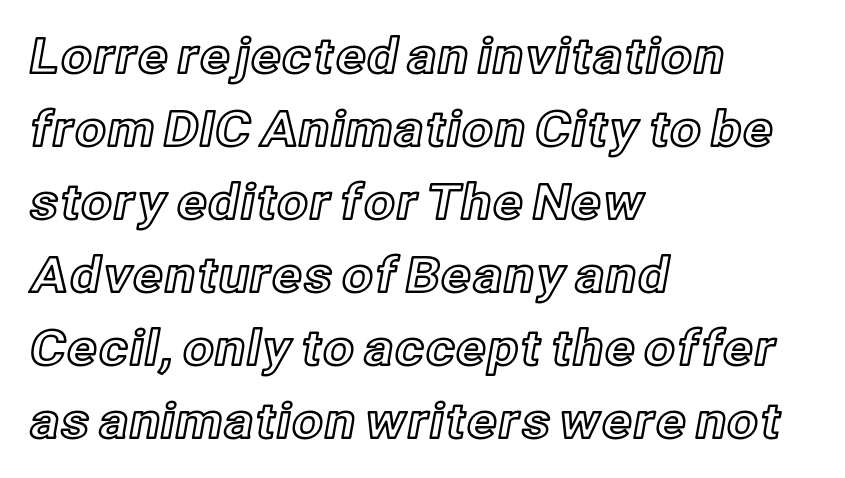
The image shows 49 px text type; set left-aligned, normal line spacing (1.49x), normal letter spacing, not underlined; a medium x-height.
